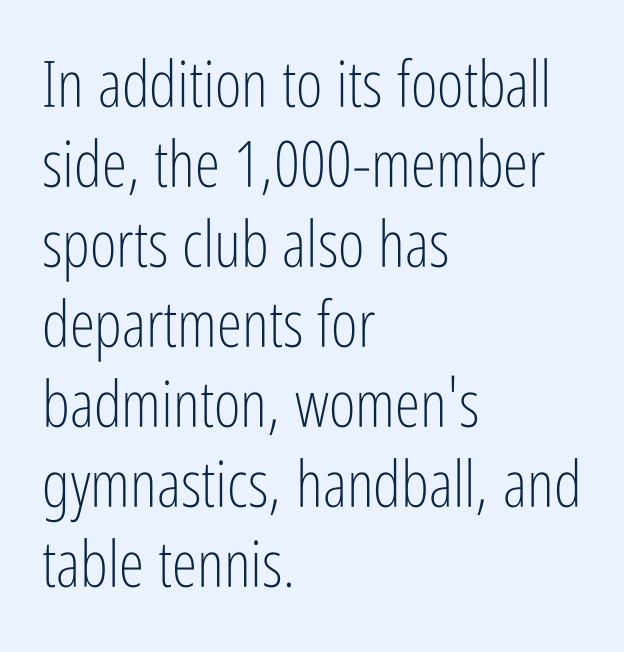
Q: Is the text bold? A: No.
Q: Is the text italic (slanted)? A: No, it is upright.
Q: Is the typeface a serif or a sans-serif typeface? A: Sans-serif.
Q: Is the text underlined? A: No.
Q: How is the paragraph aligned? A: Left-aligned.
Q: Is the spacing between letters normal or unusually wide? A: Normal.
Q: Is the spacing between lines tight, normal or loose? A: Normal.
Q: Width (condensed, normal, or wide)? A: Condensed.
Q: Stroke contrast? A: Low.
Q: x-height? A: Medium.
Q: Monospaced? A: No.
